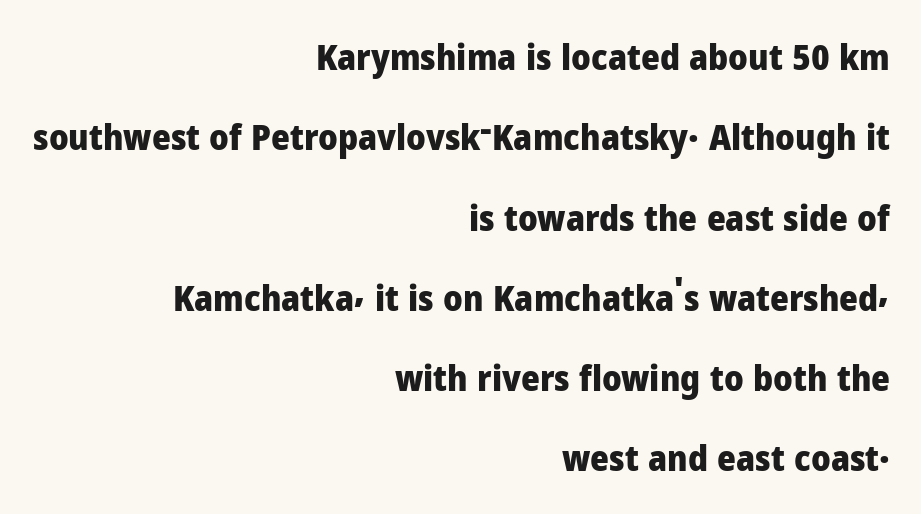
Does extra space separate the letters? No, they use regular spacing. Examine the stroke ends and you'll find no serifs. Plain, unruled lines of type. You'd pick this weight for a headline — it's a proper bold. Ascenders rise straight up at ninety degrees.
